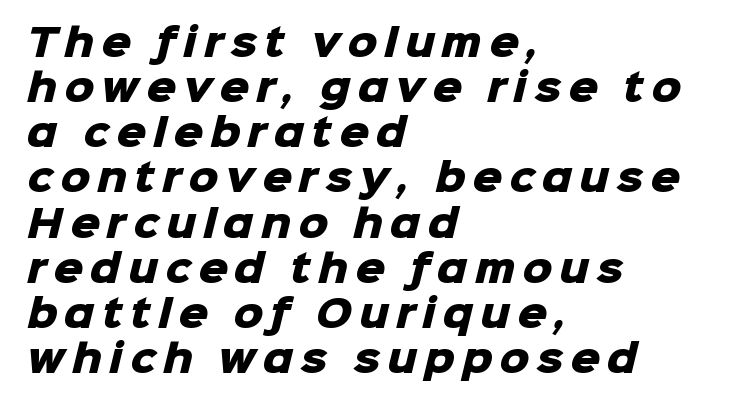
Think of a printed novel: that variable character pitch is what you see here. Note: no serifs on the glyphs. These lines are set flush left with a ragged right edge. A bare baseline throughout the passage. This is heavy type, rendered in bold.
